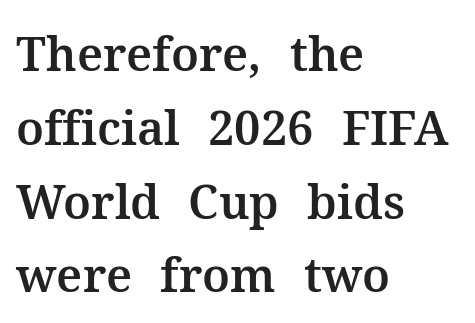
The image shows 47 px serif type, upright; set left-aligned, normal line spacing (1.57x), normal letter spacing, not underlined; medium stroke contrast and a medium x-height.
